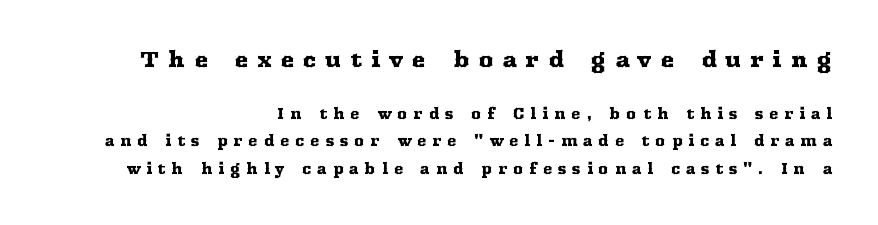
{"italic": "no", "underline": "no", "align": "right", "line_spacing": "loose", "line_spacing_ratio": 1.99, "letter_spacing": "wide", "letter_spacing_em": 0.42, "larger_block": "first", "size_ratio": 1.5, "glyph_px": 21}
